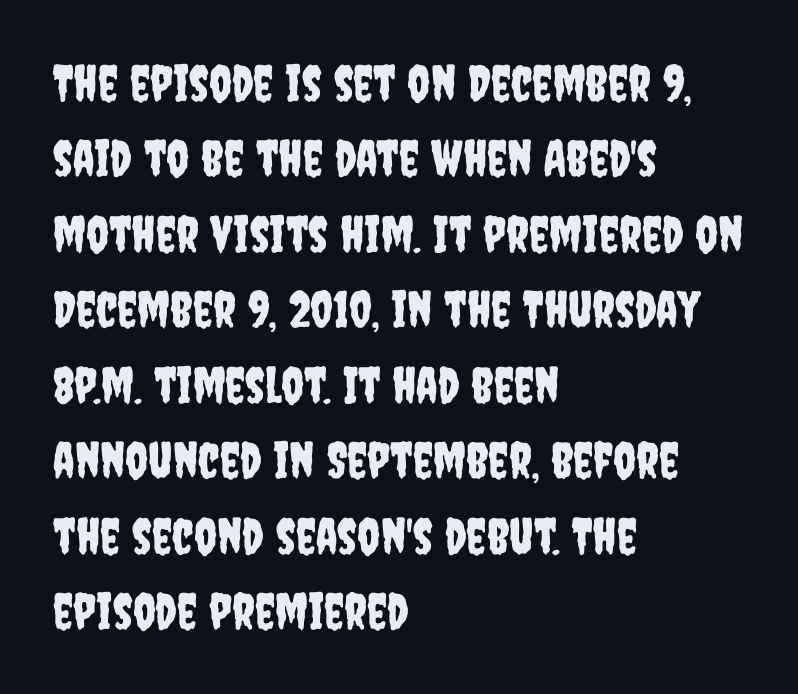
Q: Is the text italic (slanted)? A: No, it is upright.
Q: Is the typeface a serif or a sans-serif typeface? A: Sans-serif.
Q: Is the text underlined? A: No.
Q: How is the paragraph aligned? A: Left-aligned.
Q: Is the spacing between letters normal or unusually wide? A: Normal.
Q: Is the spacing between lines tight, normal or loose? A: Normal.
Q: Width (condensed, normal, or wide)? A: Condensed.
Q: Stroke contrast? A: Low.
Q: x-height? A: Large.
Q: Monospaced? A: No.
